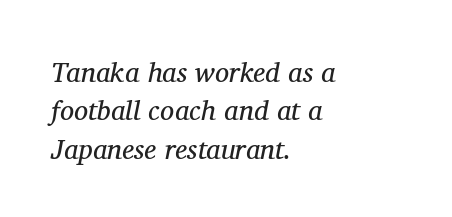
The characters display serif detailing at their extremities. Looks like regular typesetting: each glyph gets only the width it needs. There's an unmistakable incline to the writing here. Students, note that the glyphs here touch the page at normal intervals. Weight: not bold — regular or lighter. Compared with typical paragraphs, the rows here are spaced about the same.
